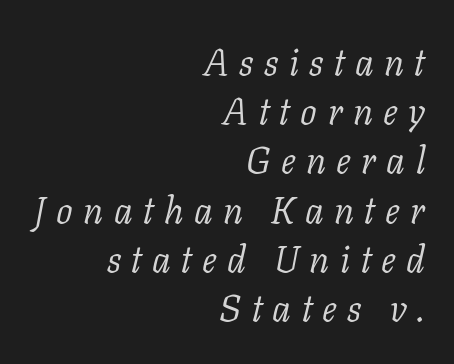
The paragraph shown leans on its right margin. The leading is moderate, giving the passage an even texture. The glyphs are unaccompanied by any horizontal stroke below them. The font family rendered here belongs to the serif group.
